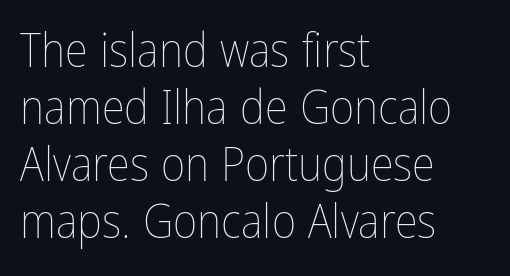
{"italic": "no", "bold": "no", "weight": "thin", "width": "condensed", "stroke_contrast": "low", "x_height": "medium", "monospaced": "no", "underline": "no", "align": "left", "line_spacing_ratio": 1.21, "letter_spacing": "normal", "letter_spacing_em": 0.0, "glyph_px": 47}
